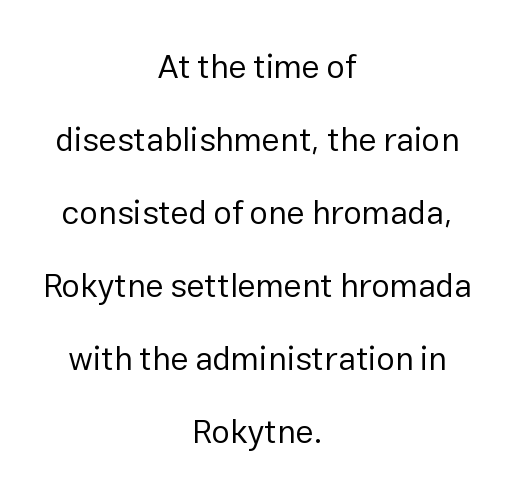
The image shows 33 px regular-weight sans-serif type, upright; set centered, loose line spacing (2.21x), normal letter spacing, not underlined; low stroke contrast and a medium x-height.
